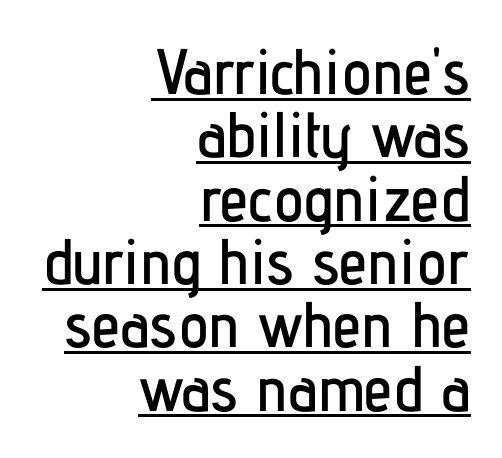
What decoration does the sample have? An underline. Looks like regular typesetting: each glyph gets only the width it needs. Type style note: lacks serifs. The designer dialed line spacing down below the default. Nothing unusual about the tracking: characters are spaced as the font intends.
